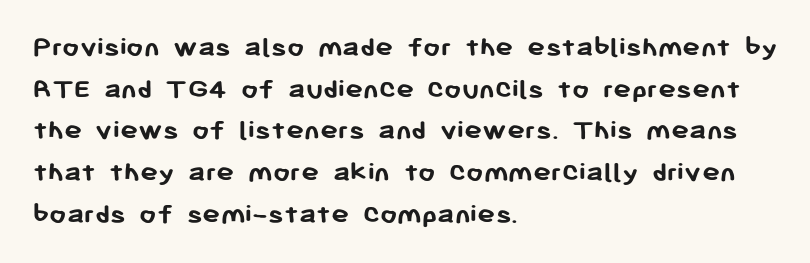
Think of a printed novel: that variable character pitch is what you see here. The typeface chosen for these lines omits serifs. This is roman type, the default non-slanted kind. The space directly below the letters is spotless. These lines stack with their left ends in a neat column. Horizontal bands of white between lines are of average thickness.
